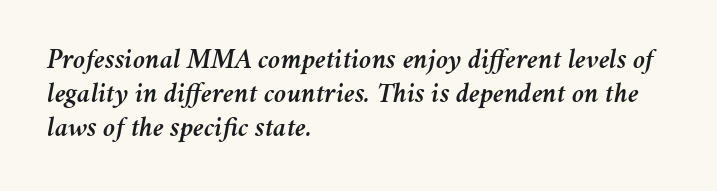
The setting favours the left margin, as ordinary paragraphs usually do. Yep, that's italic — everything's leaning. The passage shown is not underscored anywhere. A typesetter would call this proportional, since set widths differ per character.
